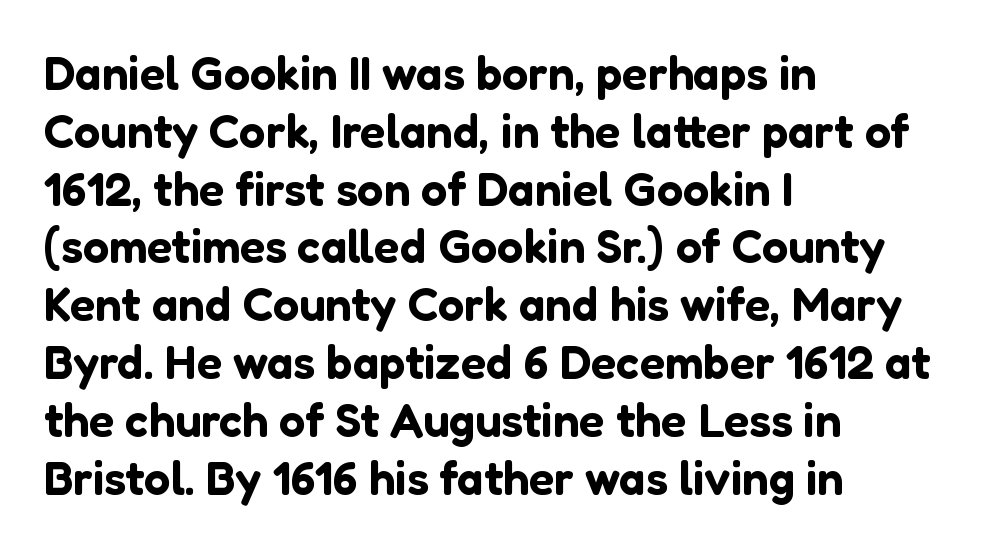
Q: Is the text italic (slanted)? A: No, it is upright.
Q: Is the typeface a serif or a sans-serif typeface? A: Sans-serif.
Q: Is the text underlined? A: No.
Q: How is the paragraph aligned? A: Left-aligned.
Q: Is the spacing between letters normal or unusually wide? A: Normal.
Q: Width (condensed, normal, or wide)? A: Normal.
Q: Stroke contrast? A: Low.
Q: x-height? A: Medium.
Q: Monospaced? A: No.
